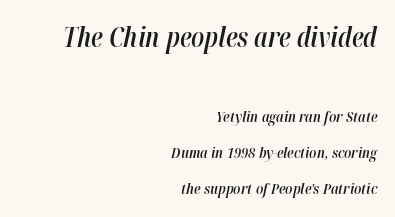
The image shows 27 px text type, italic (leaning right); set right-aligned, loose line spacing (2.41x), normal letter spacing, not underlined; the first (top) block is 1.8x larger.
